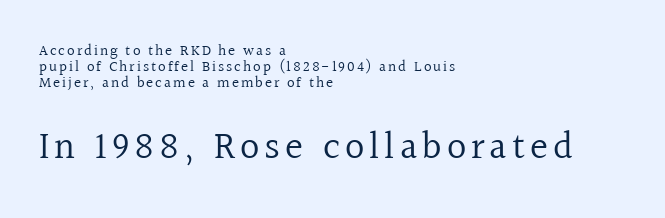
The image shows 38 px regular-weight serif type, upright; set left-aligned, tight line spacing (1.08x), not underlined; the second (bottom) block is 2.53x larger; a medium x-height.
